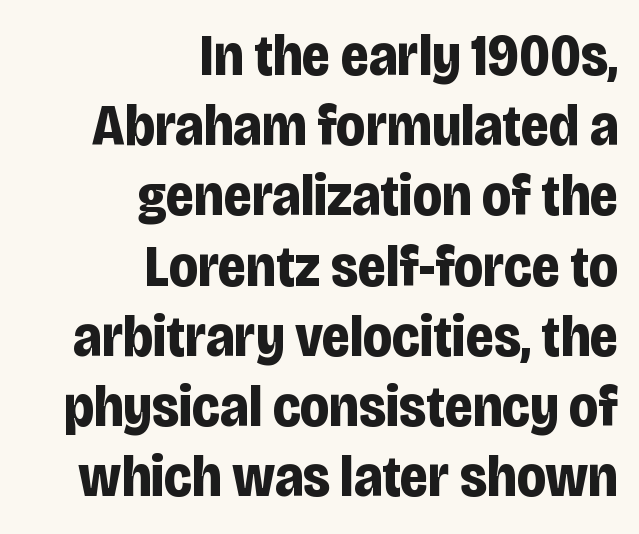
The lettering stays uniformly vertical, giving the passage a roman look. Varying glyph widths throughout — classic text-font behaviour. This sample uses plain, unmodified letter spacing. Words float on clear page, feet unadorned.
